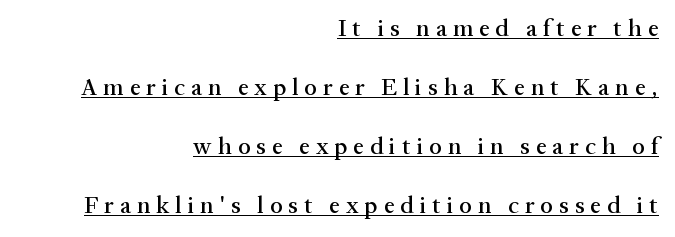
{"italic": "no", "underline": "yes", "align": "right", "line_spacing": "loose", "line_spacing_ratio": 2.46, "letter_spacing": "wide", "letter_spacing_em": 0.25, "glyph_px": 24}
